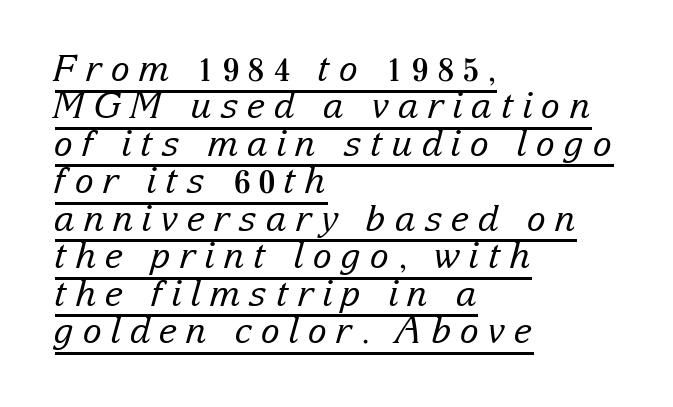
Each line of the rendering has a horizontal stroke beneath the glyphs. What stands out about the letter spacing? Its width — letters are far apart. The passage shown is typeset with a serif family. Notice how the stems are inclined rather than vertical — that's the hallmark of italics. One-word summary of the alignment: left. The rendering uses natural spacing where letterforms have individual widths.
